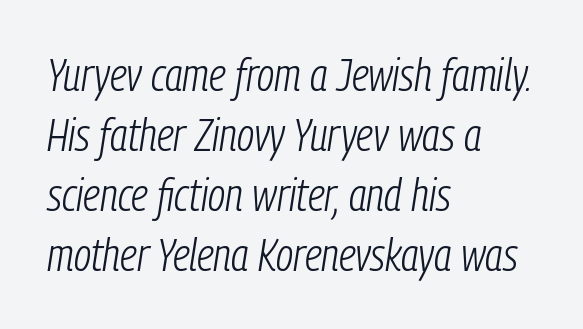
The rendering anchors every line to the left-hand side. Do the characters align in a grid? No, the font is proportional. The text carries the slant typical of an italic or oblique font. The weight would be labelled regular, book, light, or lighter still.
